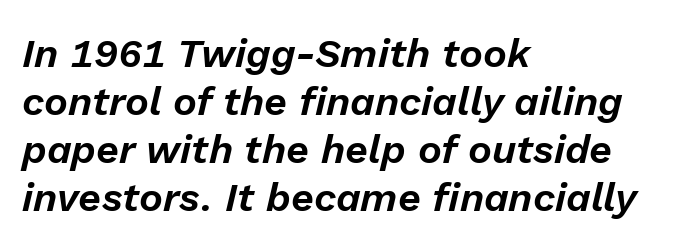
{"italic": "yes", "lean": "right", "slant_degrees": 13, "width": "normal", "stroke_contrast": "low", "x_height": "medium", "monospaced": "no", "underline": "no", "align": "left", "line_spacing_ratio": 1.2, "letter_spacing": "normal", "letter_spacing_em": 0.0, "glyph_px": 40}
